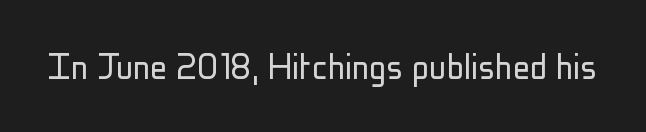
Descender tails drop into unmarked territory. A typesetter would call this proportional, since set widths differ per character. The lettering holds an erect, upright posture throughout. The typeface chosen for these lines omits serifs. Ink coverage per letter is moderate at most.
